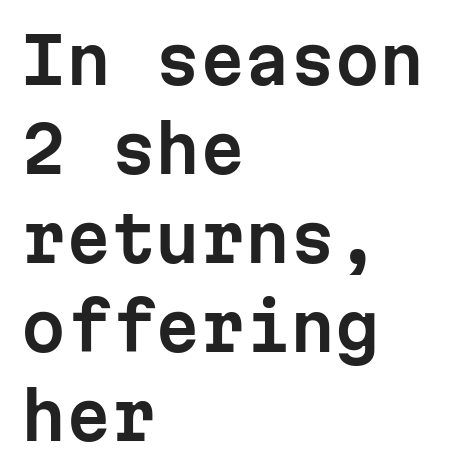
The image shows 64 px sans-serif type, upright, monospaced; set left-aligned, normal line spacing (1.39x), normal letter spacing, not underlined; low stroke contrast and a medium x-height.
